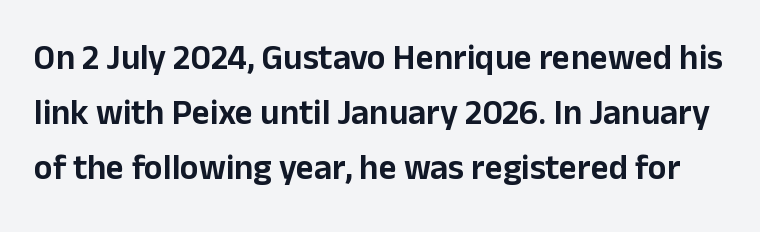
Q: Is the text italic (slanted)? A: No, it is upright.
Q: Is the typeface a serif or a sans-serif typeface? A: Sans-serif.
Q: Is the text underlined? A: No.
Q: Is the spacing between letters normal or unusually wide? A: Normal.
Q: Is the spacing between lines tight, normal or loose? A: Normal.
Q: Width (condensed, normal, or wide)? A: Normal.
Q: Stroke contrast? A: Low.
Q: x-height? A: Medium.
Q: Monospaced? A: No.
